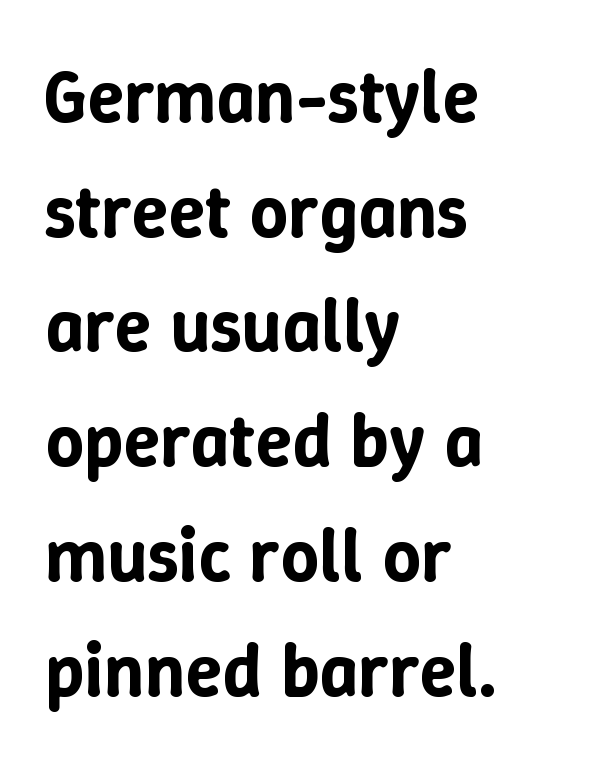
The image shows 75 px text type, upright; set left-aligned, normal line spacing (1.53x), normal letter spacing, not underlined; low stroke contrast and a medium x-height.
